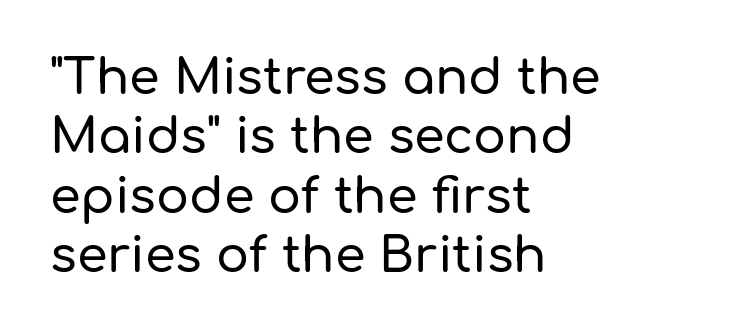
{"serif": "no", "italic": "no", "width": "normal", "stroke_contrast": "low", "x_height": "medium", "monospaced": "no", "underline": "no", "align": "left", "line_spacing_ratio": 1.21, "letter_spacing": "normal", "letter_spacing_em": 0.0, "glyph_px": 49}
